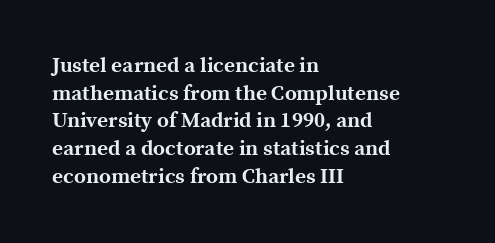
{"italic": "no", "bold": "yes", "underline": "no", "align": "left", "line_spacing": "normal", "line_spacing_ratio": 1.32, "letter_spacing": "normal", "letter_spacing_em": 0.0, "glyph_px": 21}
